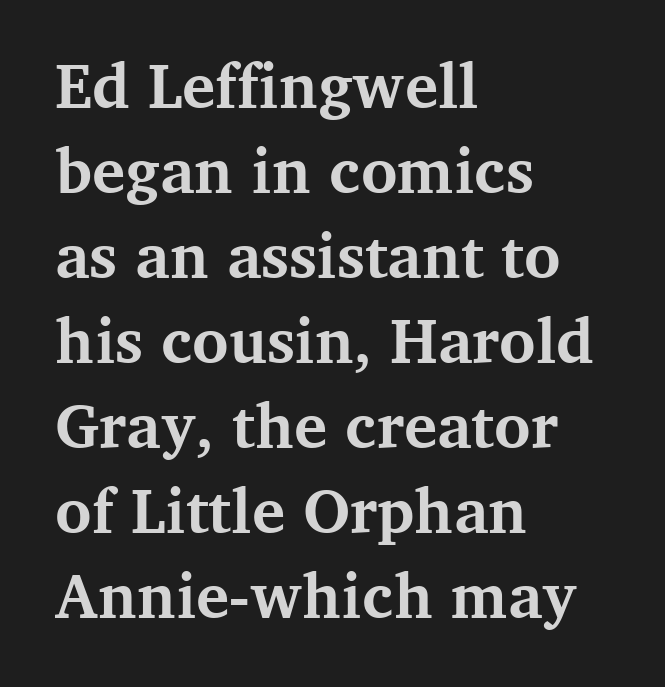
Q: Is the text bold? A: Yes.
Q: Is the text italic (slanted)? A: No, it is upright.
Q: Is the typeface a serif or a sans-serif typeface? A: Serif.
Q: Is the text underlined? A: No.
Q: How is the paragraph aligned? A: Left-aligned.
Q: Is the spacing between letters normal or unusually wide? A: Normal.
Q: Is the spacing between lines tight, normal or loose? A: Normal.
Q: Width (condensed, normal, or wide)? A: Normal.
Q: Stroke contrast? A: Medium.
Q: x-height? A: Medium.
Q: Monospaced? A: No.
